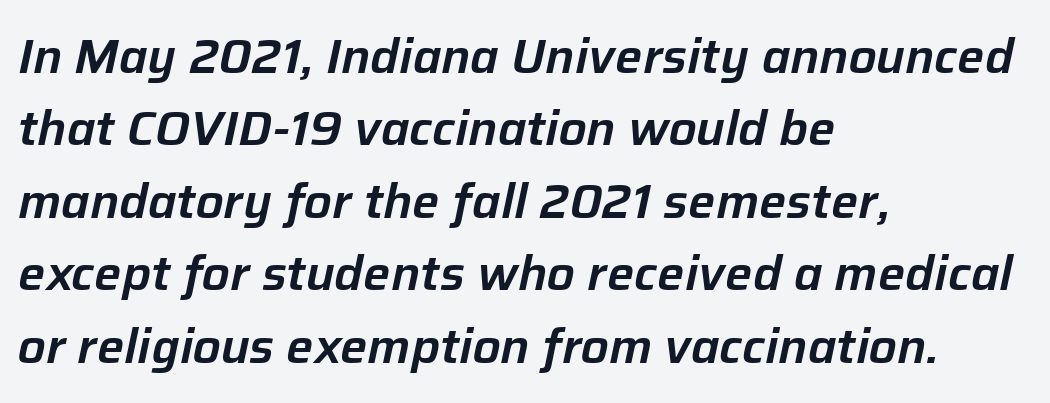
Q: Is the text italic (slanted)? A: Yes, it leans right by about 12 degrees.
Q: Is the text underlined? A: No.
Q: How is the paragraph aligned? A: Left-aligned.
Q: Is the spacing between letters normal or unusually wide? A: Normal.
Q: Is the spacing between lines tight, normal or loose? A: Normal.
Q: Width (condensed, normal, or wide)? A: Normal.
Q: Stroke contrast? A: Low.
Q: x-height? A: Medium.
Q: Monospaced? A: No.
